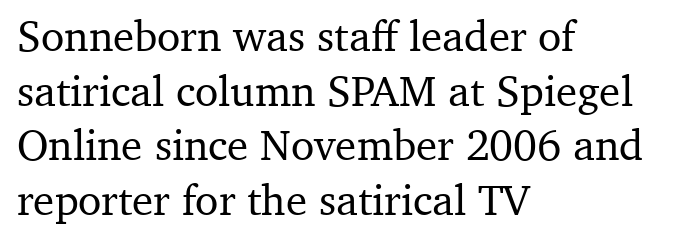
{"serif": "yes", "italic": "no", "width": "normal", "stroke_contrast": "medium", "x_height": "medium", "monospaced": "no", "underline": "no", "align": "left", "line_spacing": "normal", "line_spacing_ratio": 1.27, "letter_spacing": "normal", "letter_spacing_em": 0.0, "glyph_px": 43}
